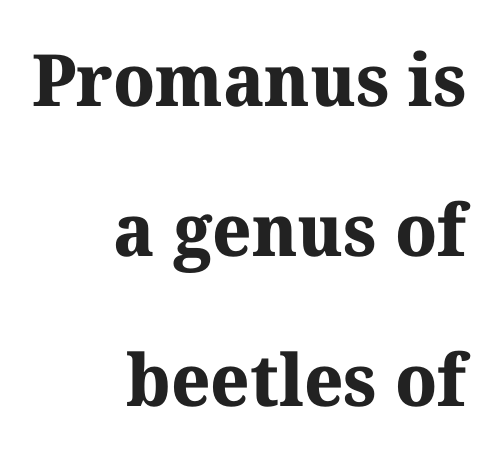
{"serif": "yes", "bold": "yes", "weight": "bold", "width": "normal", "stroke_contrast": "medium", "x_height": "medium", "monospaced": "no", "underline": "no", "align": "right", "line_spacing": "loose", "line_spacing_ratio": 2.08, "letter_spacing": "normal", "letter_spacing_em": 0.0, "glyph_px": 72}
